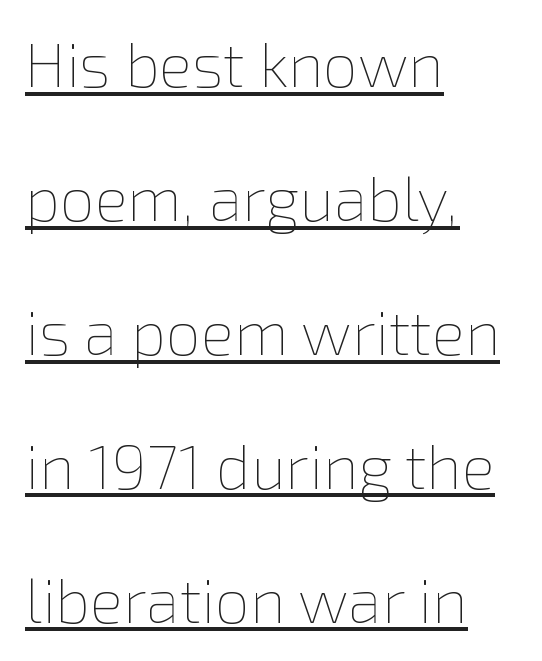
The passage shown is typed in a proportional face where columns would drift. Compared with typical body copy, the letter spacing here is the same. The specimen reads as upright at a glance. Each line of the rendering has a horizontal stroke beneath the glyphs. No chunkiness to these letters — they're not bold.
